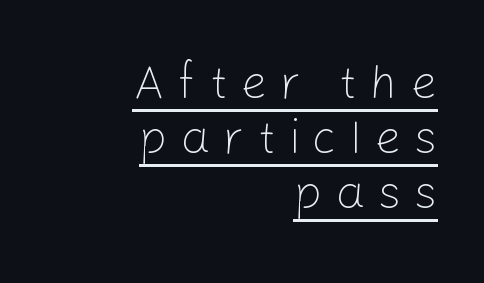
Q: Is the text bold? A: No.
Q: Is the text italic (slanted)? A: No, it is upright.
Q: Is the typeface a serif or a sans-serif typeface? A: Sans-serif.
Q: Is the text underlined? A: Yes.
Q: How is the paragraph aligned? A: Right-aligned.
Q: Is the spacing between letters normal or unusually wide? A: Unusually wide.
Q: Width (condensed, normal, or wide)? A: Normal.
Q: Stroke contrast? A: Low.
Q: x-height? A: Medium.
Q: Monospaced? A: No.
